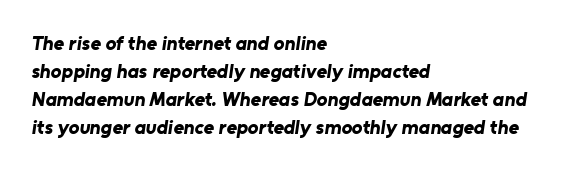
{"bold": "yes", "underline": "no", "align": "left", "line_spacing": "normal", "line_spacing_ratio": 1.4, "letter_spacing": "normal", "letter_spacing_em": 0.0, "glyph_px": 20}
